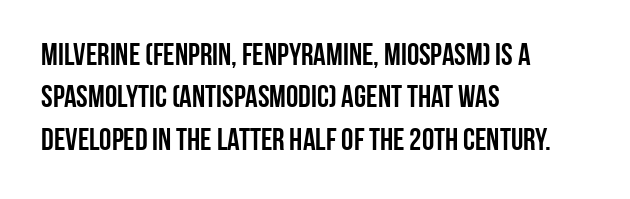
{"serif": "no", "italic": "no", "width": "condensed", "stroke_contrast": "low", "x_height": "large", "monospaced": "no", "underline": "no", "align": "left", "line_spacing": "normal", "line_spacing_ratio": 1.37, "letter_spacing": "normal", "letter_spacing_em": 0.0, "glyph_px": 31}
